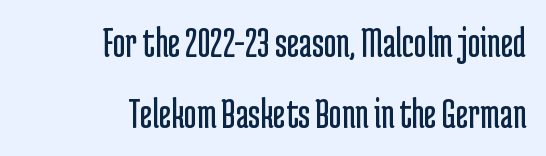
The image shows 43 px regular-weight, condensed sans-serif type, upright; set right-aligned, normal line spacing (1.66x), normal letter spacing, not underlined; low stroke contrast and a medium x-height.
